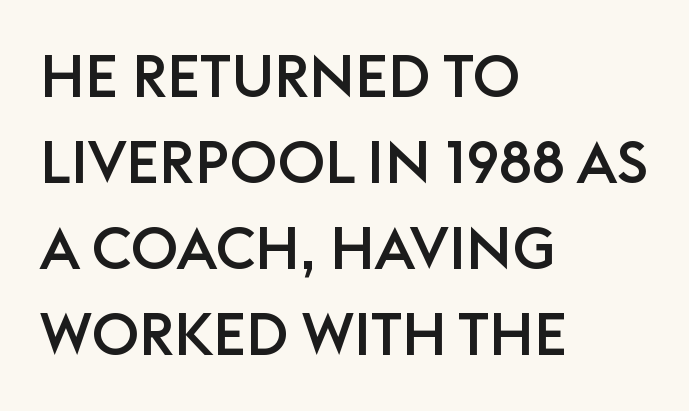
The image shows 59 px sans-serif type, upright; set left-aligned, normal line spacing (1.46x), normal letter spacing, not underlined; low stroke contrast and a large x-height.
